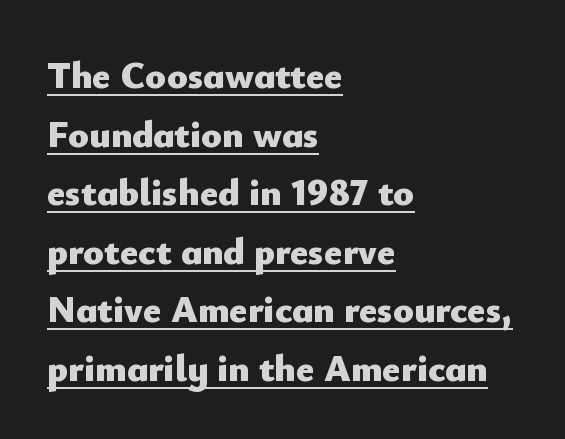
The image shows 38 px heavy sans-serif type, upright; set left-aligned, normal line spacing (1.54x), normal letter spacing, underlined; low stroke contrast and a small x-height.
